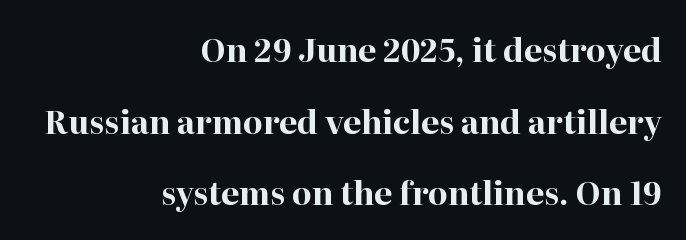
The image shows 32 px bold serif type, upright; set right-aligned, loose line spacing (2.24x), normal letter spacing, not underlined; high stroke contrast and a medium x-height.
